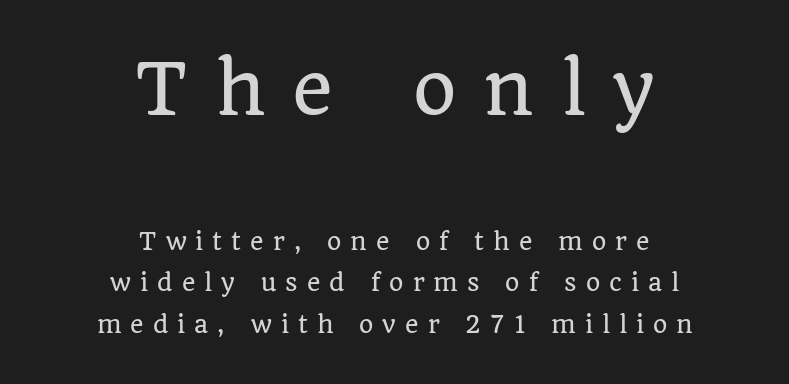
Q: Is the text italic (slanted)? A: No, it is upright.
Q: Is the typeface a serif or a sans-serif typeface? A: Serif.
Q: Is the text underlined? A: No.
Q: How is the paragraph aligned? A: Centered.
Q: Is the spacing between letters normal or unusually wide? A: Unusually wide.
Q: Which block of text is set in a larger size, the first (top) or the second (bottom)? A: The first (top) one.
Q: Width (condensed, normal, or wide)? A: Normal.
Q: Stroke contrast? A: Low.
Q: x-height? A: Large.
Q: Monospaced? A: No.
